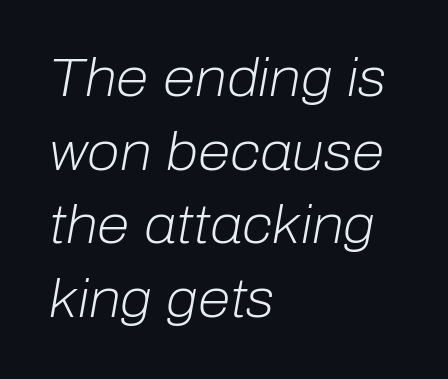
The image shows 53 px light type, italic (leaning right); set left-aligned, normal line spacing (1.39x), normal letter spacing, not underlined; low stroke contrast and a medium x-height.
